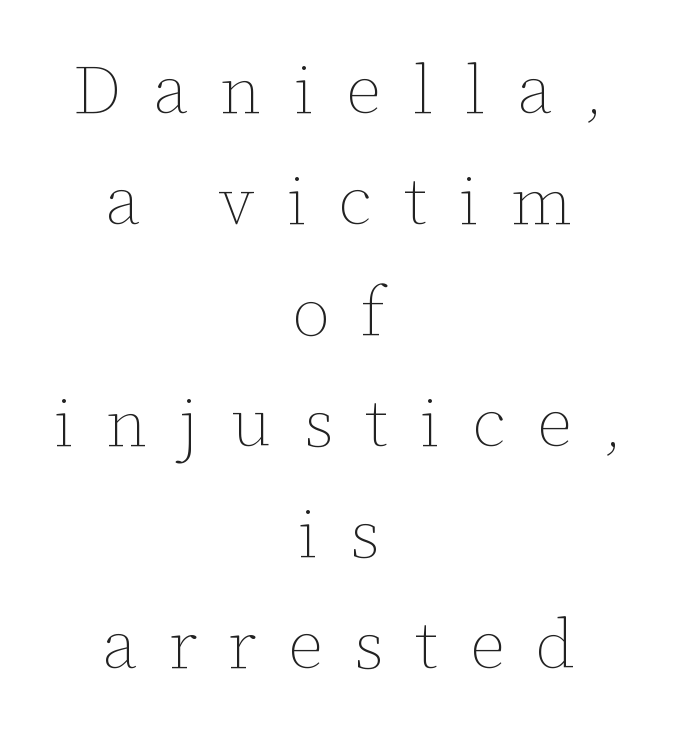
Here the glyphs are tracked loosely, breaking word shapes into spaced letters. You could not count columns in this text — the font is proportionally spaced. Interline gaps are of average width in this sample. Counters stay open thanks to moderate or lighter strokes.
